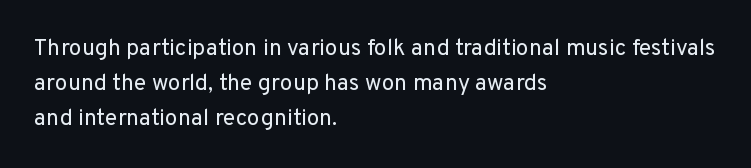
{"italic": "no", "bold": "no", "underline": "no", "align": "left", "line_spacing": "normal", "line_spacing_ratio": 1.52, "letter_spacing": "normal", "letter_spacing_em": 0.0, "glyph_px": 23}
